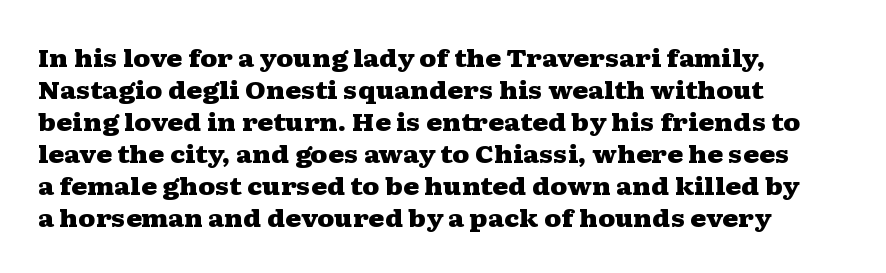
{"italic": "no", "bold": "yes", "underline": "no", "align": "left", "line_spacing": "normal", "line_spacing_ratio": 1.33, "letter_spacing": "normal", "letter_spacing_em": 0.0, "glyph_px": 24}
